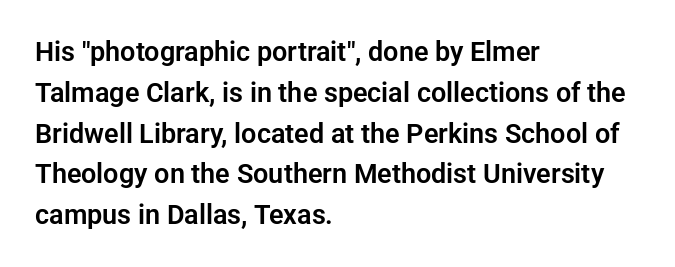
The typography opts for an upright posture over an oblique one. Descenders hang freely into open space. The rag falls on the right side of this text block. No extra tracking has been applied to these lines. Does the leading feel generous? No, just average.
